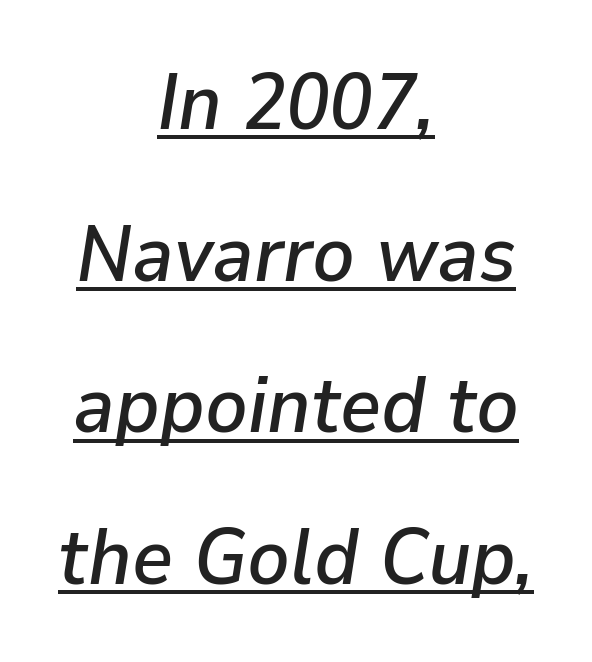
Q: Is the text italic (slanted)? A: Yes, it leans right by about 9 degrees.
Q: Is the text underlined? A: Yes.
Q: How is the paragraph aligned? A: Centered.
Q: Is the spacing between letters normal or unusually wide? A: Normal.
Q: Is the spacing between lines tight, normal or loose? A: Loose.
Q: Width (condensed, normal, or wide)? A: Normal.
Q: Stroke contrast? A: Low.
Q: x-height? A: Medium.
Q: Monospaced? A: No.
